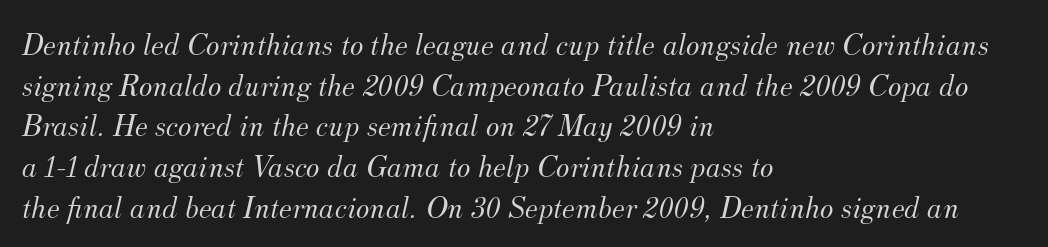
The image shows 32 px light serif type, italic (leaning right); set left-aligned, normal line spacing (1.27x), normal letter spacing, not underlined; medium stroke contrast and a small x-height.
